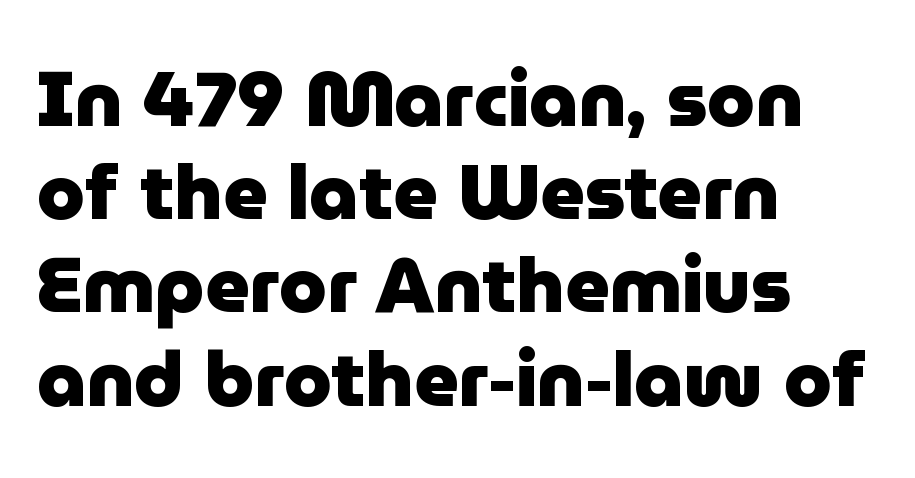
The image shows 77 px heavy sans-serif type, upright; set left-aligned, line spacing 1.21x, normal letter spacing, not underlined; low stroke contrast and a medium x-height.
